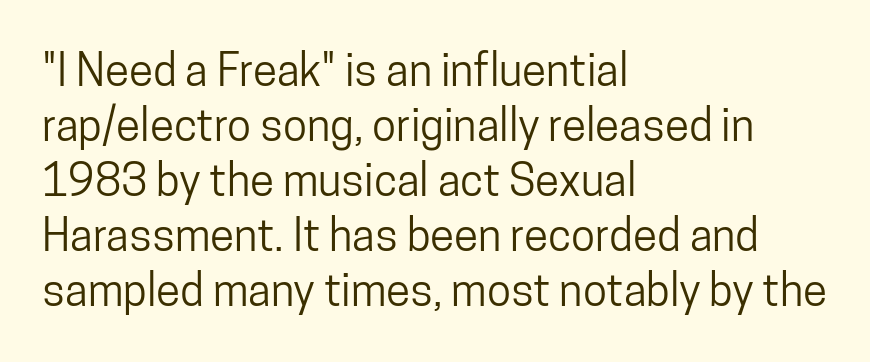
{"serif": "no", "italic": "no", "width": "condensed", "stroke_contrast": "low", "x_height": "medium", "monospaced": "no", "underline": "no", "align": "left", "line_spacing": "normal", "line_spacing_ratio": 1.25, "letter_spacing": "normal", "letter_spacing_em": 0.0, "glyph_px": 44}
